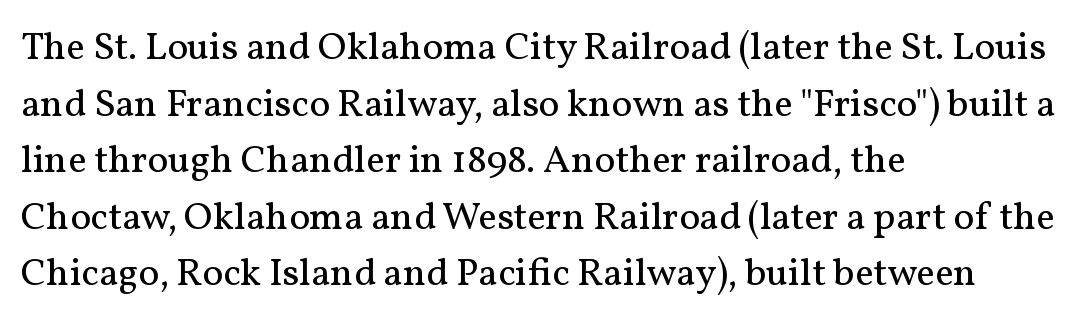
The image shows 39 px regular-weight serif type, upright; set left-aligned, normal line spacing (1.45x), normal letter spacing, not underlined; medium stroke contrast and a medium x-height.
